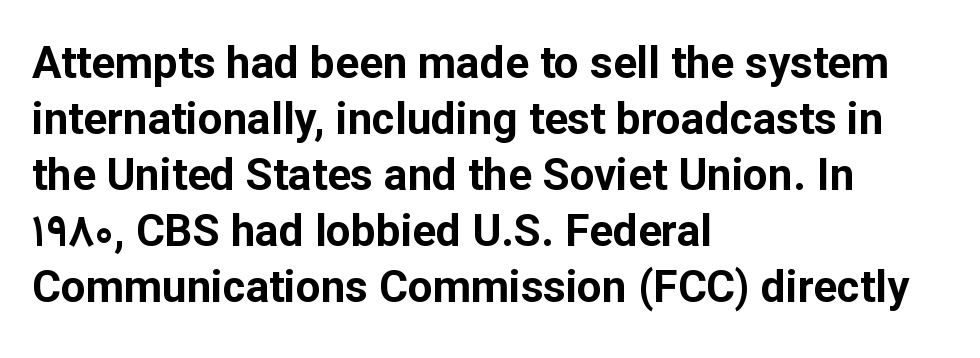
The image shows 44 px bold sans-serif type, upright; set left-aligned, normal line spacing (1.27x), normal letter spacing, not underlined; low stroke contrast and a medium x-height.
